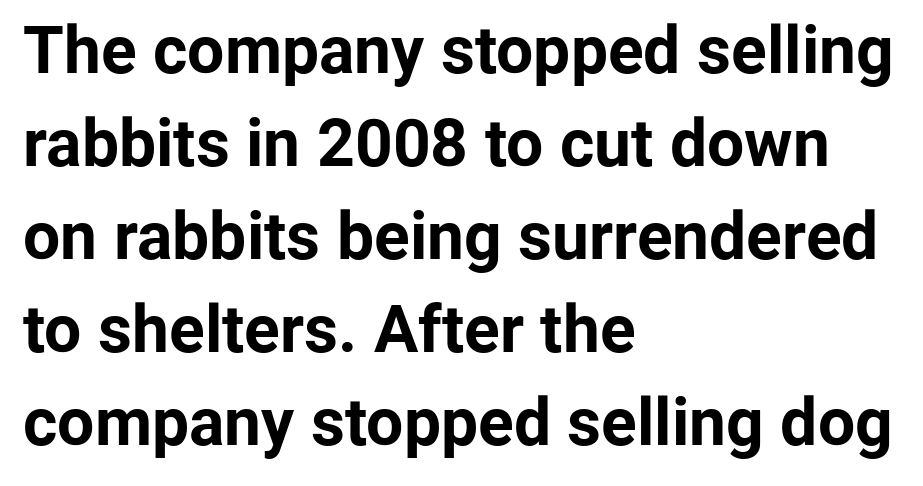
A sans-serif font was chosen for this passage. Posture: upright roman. Every letter is thick-stroked: bold, no question. Here the designer chose a conventional face with non-uniform glyph widths. Check under the words: just untouched page. Line starts are locked; line ends wander.
